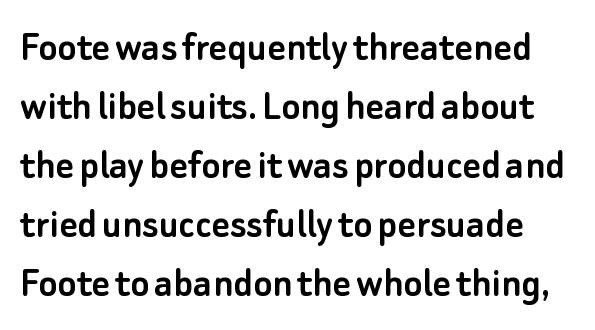
Q: Is the text italic (slanted)? A: No, it is upright.
Q: Is the typeface a serif or a sans-serif typeface? A: Sans-serif.
Q: Is the text underlined? A: No.
Q: Is the spacing between letters normal or unusually wide? A: Normal.
Q: Is the spacing between lines tight, normal or loose? A: Normal.
Q: Width (condensed, normal, or wide)? A: Normal.
Q: Stroke contrast? A: Low.
Q: x-height? A: Small.
Q: Monospaced? A: No.
